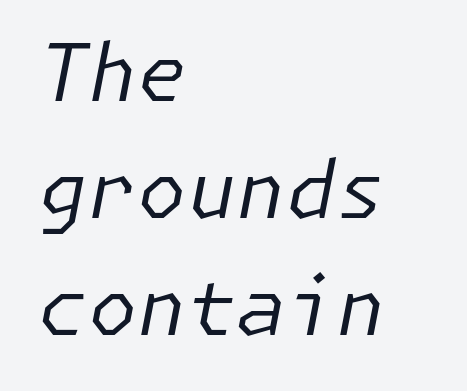
Q: Is the text bold? A: No.
Q: Is the text italic (slanted)? A: Yes, it leans right by about 11 degrees.
Q: Is the text underlined? A: No.
Q: How is the paragraph aligned? A: Left-aligned.
Q: Is the spacing between letters normal or unusually wide? A: Normal.
Q: Is the spacing between lines tight, normal or loose? A: Normal.
Q: Width (condensed, normal, or wide)? A: Normal.
Q: Stroke contrast? A: Low.
Q: x-height? A: Medium.
